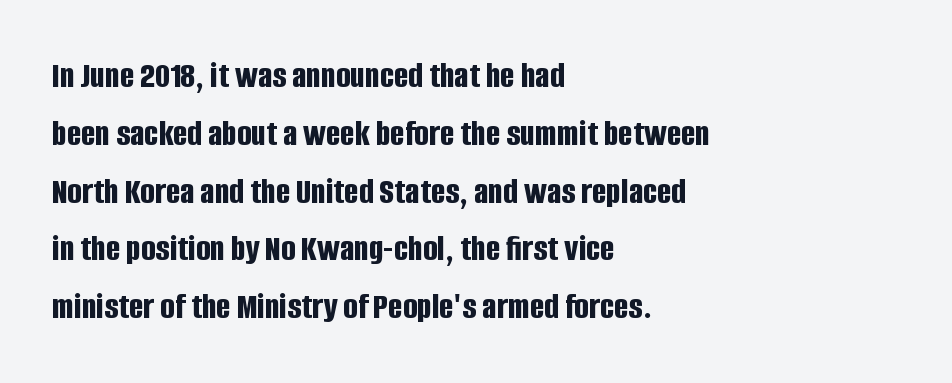
No feet cap the strokes, marking this as sans-serif type. A roman cut, with each character standing at attention. A clean baseline with only descenders dipping below it. The vertical gap from one line to the next is medium. Compared with an ordinary text face, these strokes are far heavier — a full bold.
